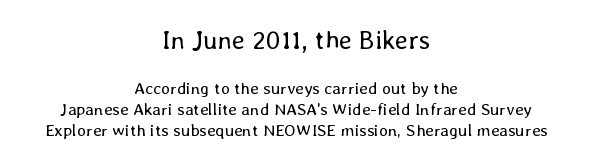
The letters stand straight up with perfectly vertical stems. Letter spacing: default. This rendering features lettering with no underline. Which chunk is bigger? The first one — the top block dwarfs the bottom. The rendering positions every line midway between the sides.
